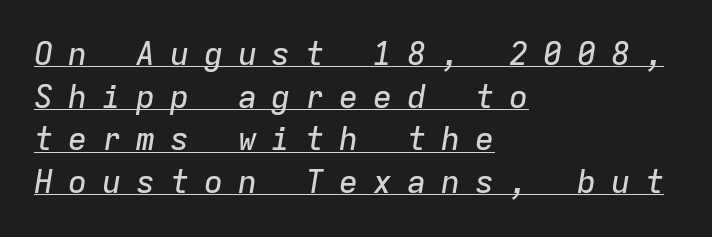
Has an underline been added? It has. Visually the block forms a straight wall on the left and a jagged coastline on the right. The face used here is monospaced, like something from a code editor. Line spacing here is normal.
